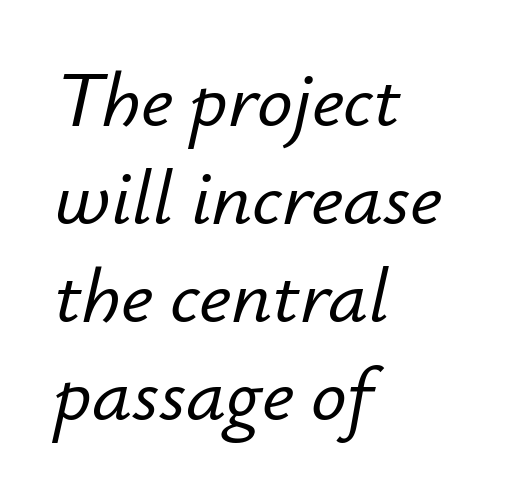
The axis of the letterforms is tilted away from vertical. The specimen omits any rule beneath the text block's lines. The line texture is even and compact thanks to regular tracking. The face used here is proportionally spaced, like ordinary book or web type. These lines are set flush left with a ragged right edge.
